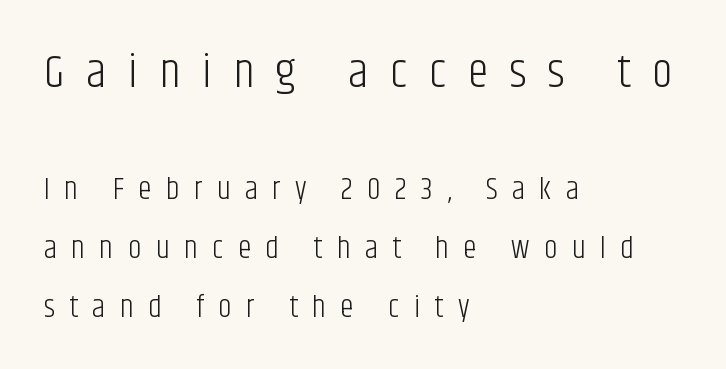
{"serif": "no", "italic": "no", "bold": "no", "weight": "light", "width": "condensed", "stroke_contrast": "low", "x_height": "large", "monospaced": "no", "underline": "no", "align": "left", "line_spacing": "loose", "line_spacing_ratio": 1.9, "letter_spacing": "wide", "letter_spacing_em": 0.46, "larger_block": "first", "size_ratio": 1.52, "glyph_px": 47}
